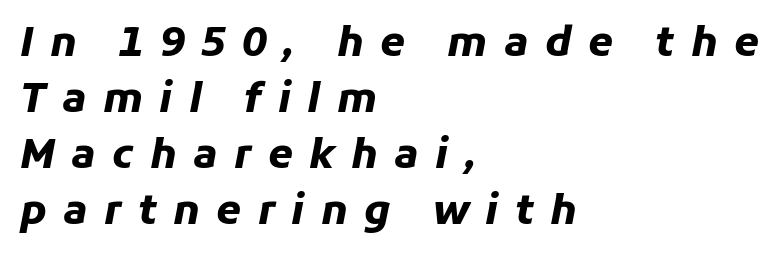
{"italic": "yes", "lean": "right", "slant_degrees": 11, "bold": "yes", "weight": "heavy", "width": "normal", "stroke_contrast": "low", "x_height": "medium", "monospaced": "no", "underline": "no", "align": "left", "line_spacing": "normal", "line_spacing_ratio": 1.4, "letter_spacing": "wide", "letter_spacing_em": 0.41, "glyph_px": 40}
